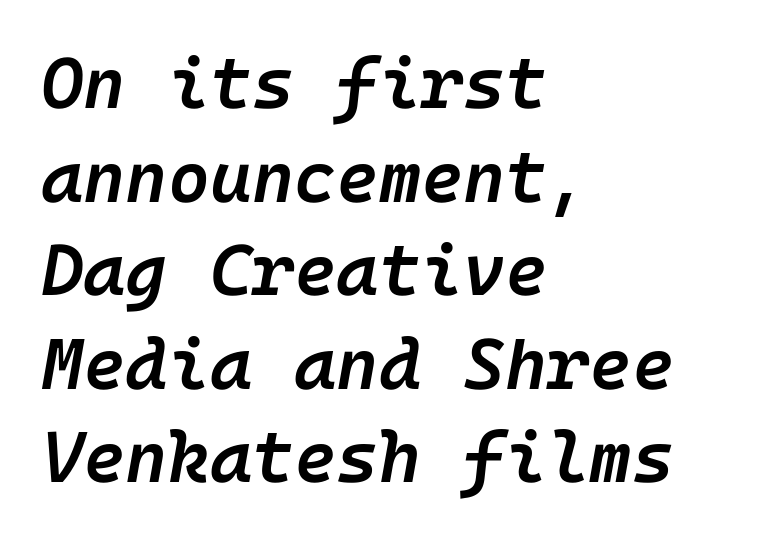
{"italic": "yes", "lean": "right", "slant_degrees": 10, "bold": "semi", "weight": "semibold", "width": "normal", "stroke_contrast": "low", "x_height": "medium", "underline": "no", "align": "left", "line_spacing": "normal", "line_spacing_ratio": 1.3, "letter_spacing": "normal", "letter_spacing_em": 0.0, "glyph_px": 72}
